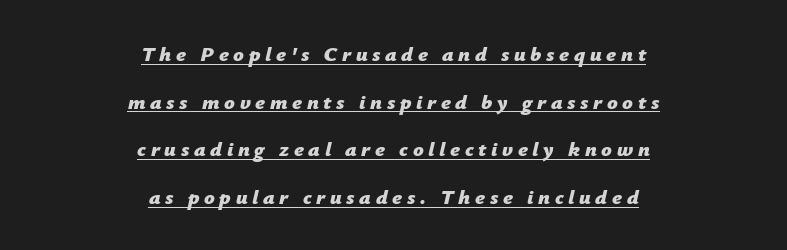
Q: Is the text bold? A: Yes.
Q: Is the text italic (slanted)? A: Yes, it leans right by about 12 degrees.
Q: Is the text underlined? A: Yes.
Q: How is the paragraph aligned? A: Centered.
Q: Is the spacing between letters normal or unusually wide? A: Unusually wide.
Q: Is the spacing between lines tight, normal or loose? A: Loose.
